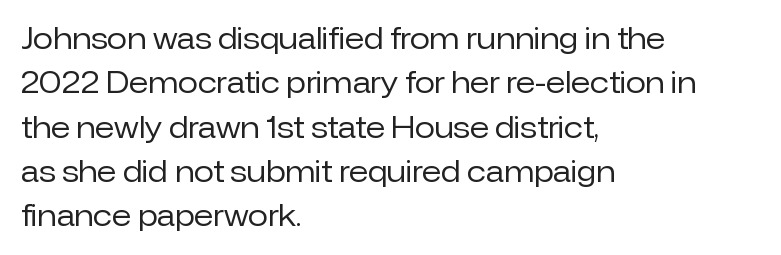
Q: Is the text bold? A: No.
Q: Is the text italic (slanted)? A: No, it is upright.
Q: Is the typeface a serif or a sans-serif typeface? A: Sans-serif.
Q: Is the text underlined? A: No.
Q: How is the paragraph aligned? A: Left-aligned.
Q: Is the spacing between letters normal or unusually wide? A: Normal.
Q: Is the spacing between lines tight, normal or loose? A: Normal.
Q: Width (condensed, normal, or wide)? A: Normal.
Q: Stroke contrast? A: Low.
Q: x-height? A: Medium.
Q: Monospaced? A: No.
